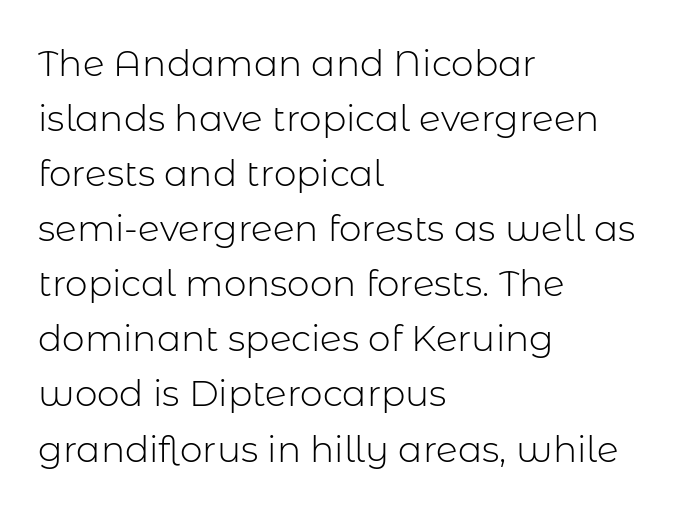
Q: Is the text bold? A: No.
Q: Is the text italic (slanted)? A: No, it is upright.
Q: Is the typeface a serif or a sans-serif typeface? A: Sans-serif.
Q: Is the text underlined? A: No.
Q: How is the paragraph aligned? A: Left-aligned.
Q: Is the spacing between letters normal or unusually wide? A: Normal.
Q: Is the spacing between lines tight, normal or loose? A: Normal.
Q: Width (condensed, normal, or wide)? A: Normal.
Q: Stroke contrast? A: Low.
Q: x-height? A: Medium.
Q: Monospaced? A: No.
